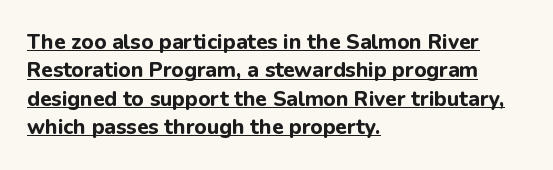
{"italic": "no", "bold": "yes", "underline": "yes", "align": "left", "line_spacing": "normal", "line_spacing_ratio": 1.35, "letter_spacing": "normal", "letter_spacing_em": 0.0, "glyph_px": 21}
